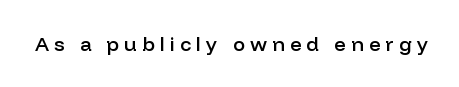
{"italic": "no", "bold": "semi", "underline": "no", "letter_spacing": "wide", "letter_spacing_em": 0.26, "glyph_px": 20}
